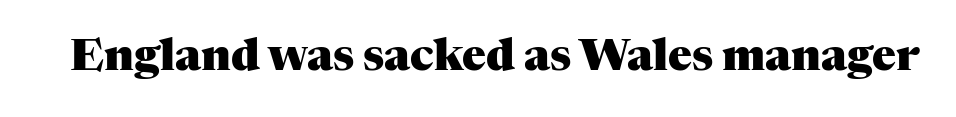
{"serif": "yes", "italic": "no", "bold": "yes", "weight": "heavy", "width": "normal", "stroke_contrast": "medium", "x_height": "medium", "monospaced": "no", "underline": "no", "letter_spacing": "normal", "letter_spacing_em": 0.0, "glyph_px": 44}
